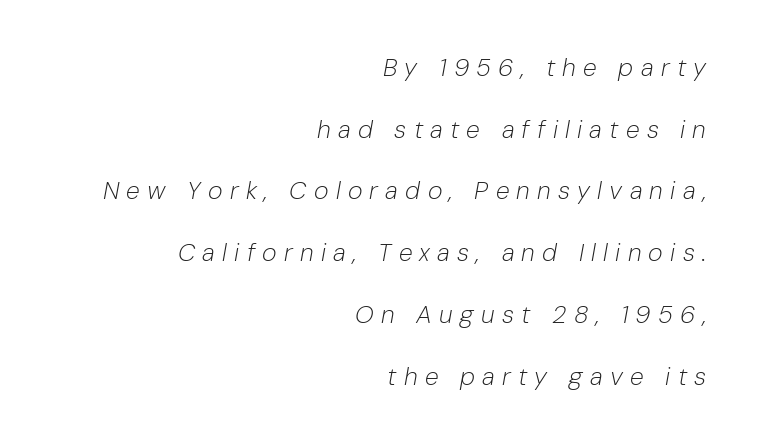
Counters stay open thanks to moderate or lighter strokes. The type is letterspaced generously, with wide tracking. Students, observe: this is what heavily led, spacious text looks like. A clean baseline with only descenders dipping below it. The letters are slanted; this is an italic face.
